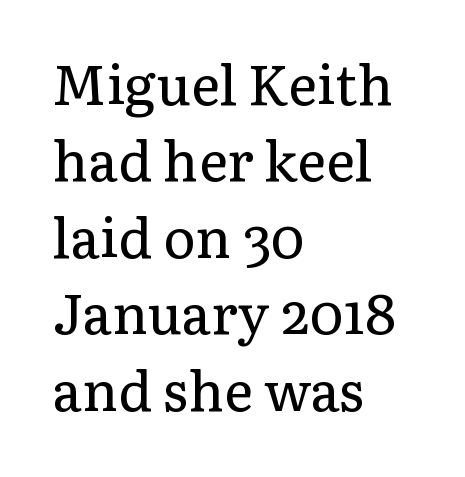
{"serif": "yes", "italic": "no", "bold": "no", "weight": "regular", "width": "normal", "stroke_contrast": "low", "x_height": "medium", "monospaced": "no", "underline": "no", "align": "left", "line_spacing": "normal", "line_spacing_ratio": 1.39, "letter_spacing": "normal", "letter_spacing_em": 0.0, "glyph_px": 55}
